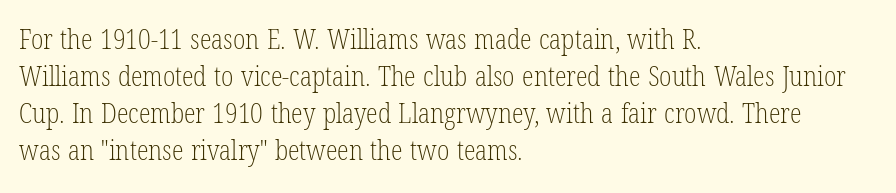
Q: Is the text bold? A: No.
Q: Is the text italic (slanted)? A: No, it is upright.
Q: Is the text underlined? A: No.
Q: How is the paragraph aligned? A: Left-aligned.
Q: Is the spacing between letters normal or unusually wide? A: Normal.
Q: Is the spacing between lines tight, normal or loose? A: Normal.
